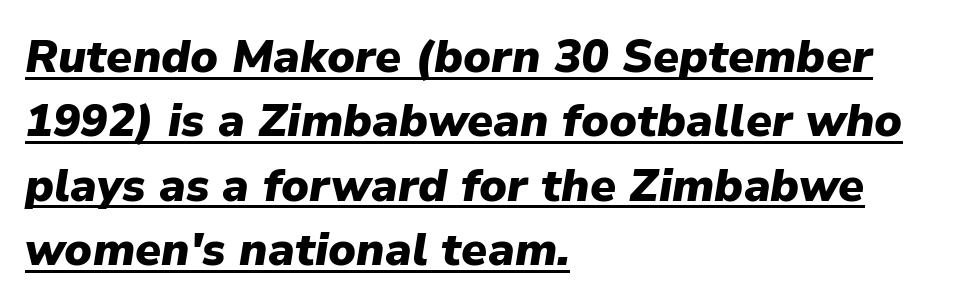
The passage shown is emphatically bold. The words here are underlined. Tracking value appears to be zero — textbook default spacing. The text block is weighted toward the left margin, trailing off unevenly rightward. These lines are rendered in a variable-pitch font.
